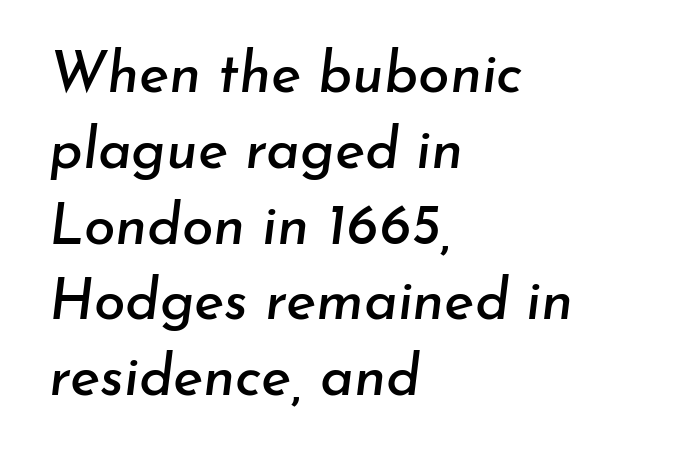
The image shows 57 px text type, italic (leaning right); set left-aligned, normal line spacing (1.33x), normal letter spacing, not underlined; low stroke contrast and a small x-height.
